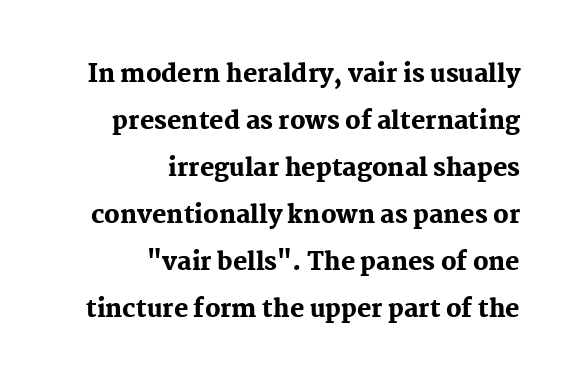
{"italic": "no", "bold": "yes", "underline": "no", "align": "right", "line_spacing": "loose", "line_spacing_ratio": 1.96, "letter_spacing": "normal", "letter_spacing_em": 0.0, "glyph_px": 24}
